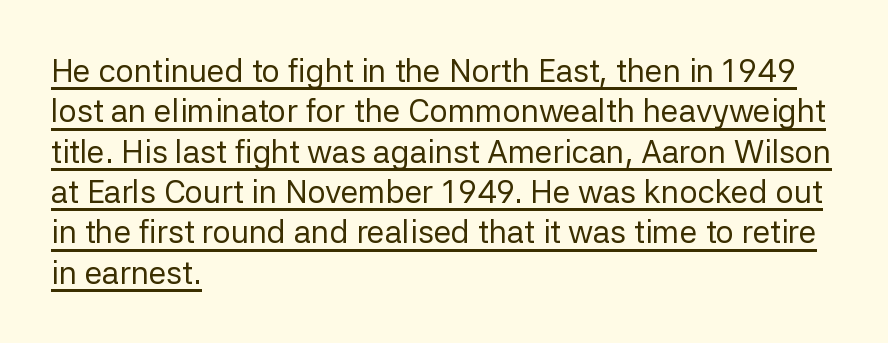
The image shows 32 px regular-weight sans-serif type, upright; set left-aligned, normal line spacing (1.26x), normal letter spacing, underlined; low stroke contrast and a medium x-height.
